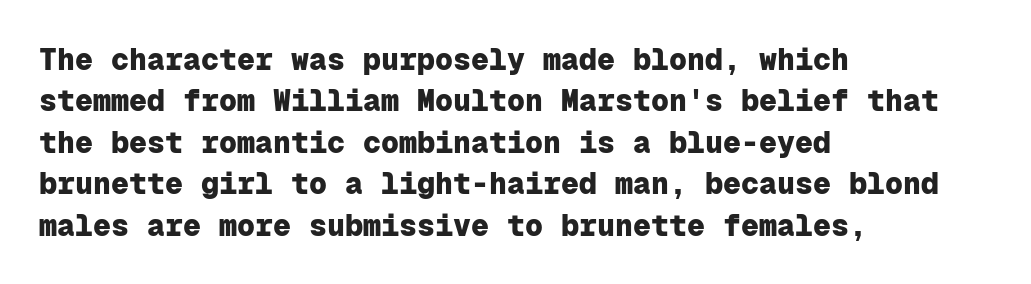
{"serif": "no", "italic": "no", "bold": "yes", "weight": "heavy", "width": "normal", "stroke_contrast": "low", "x_height": "medium", "monospaced": "yes", "underline": "no", "align": "left", "line_spacing": "normal", "line_spacing_ratio": 1.38, "letter_spacing": "normal", "letter_spacing_em": 0.0, "glyph_px": 30}
